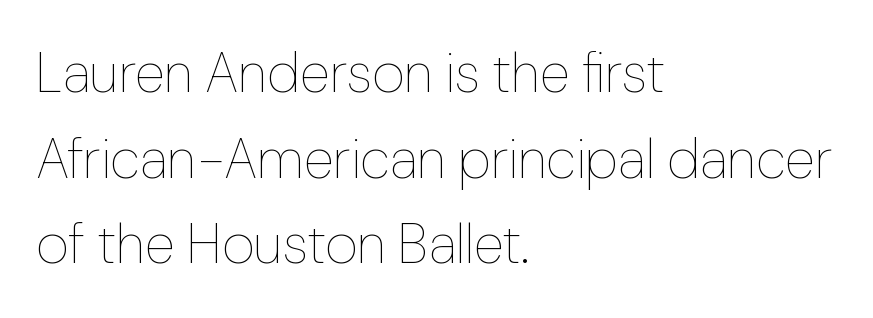
The image shows 56 px thin type, upright; set left-aligned, normal line spacing (1.53x), normal letter spacing, not underlined; low stroke contrast and a medium x-height.
